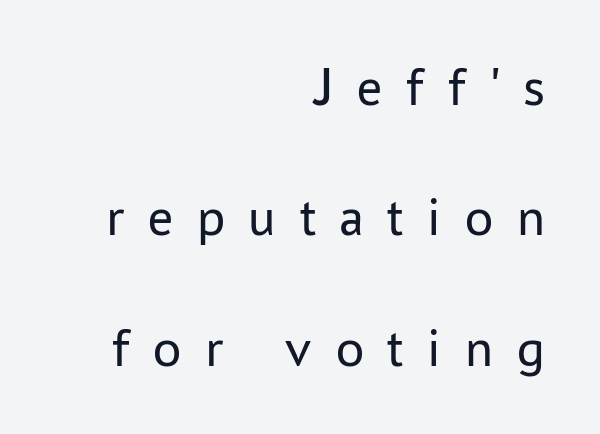
The image shows 56 px regular-weight sans-serif type, upright; set right-aligned, loose line spacing (2.33x), unusually wide letter spacing (+0.42 em), not underlined; low stroke contrast and a medium x-height.
